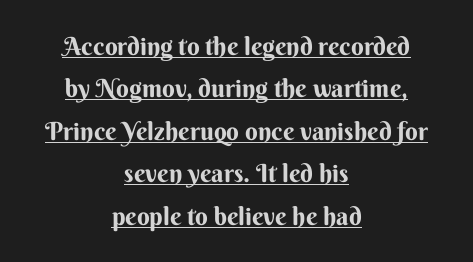
The image shows 25 px bold type, upright; set centered, normal line spacing (1.7x), normal letter spacing, underlined.
